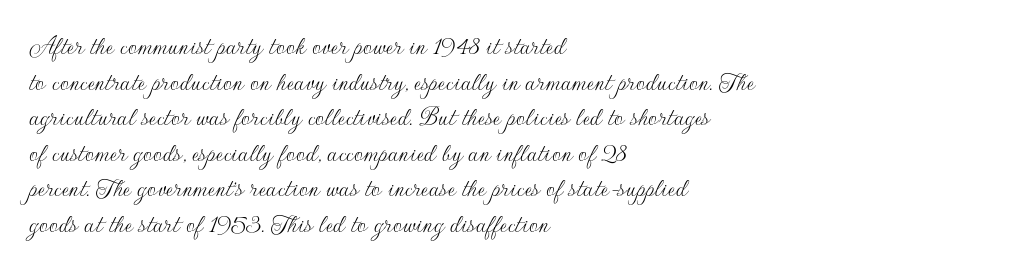
The image shows 28 px thin sans-serif type; set left-aligned, normal line spacing (1.27x), normal letter spacing, not underlined; low stroke contrast and a small x-height.
